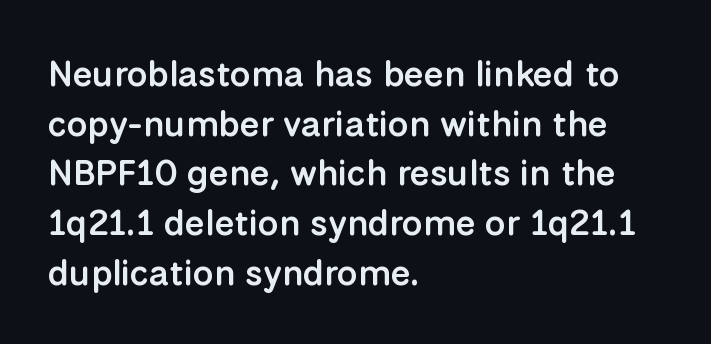
The image shows 36 px semibold sans-serif type, upright; set left-aligned, normal line spacing (1.38x), normal letter spacing, not underlined; low stroke contrast and a medium x-height.
